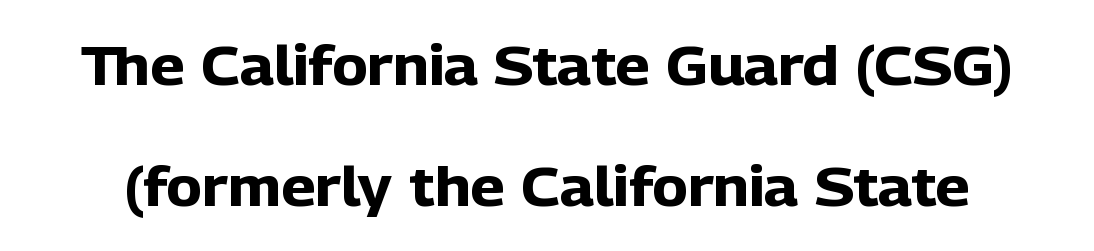
Leading is clearly above the norm, producing a sparse column. Posture: straight, roman, zero tilt. Heft: maximum for text — a bold. The type is set solid horizontally, with unmodified tracking.
